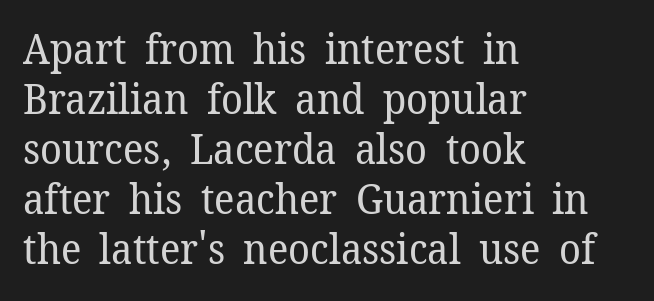
Look at the tracking — it's just the regular setting, nothing added. Serif or sans? Serif — the stroke terminals have little feet. Each row of text sits above clean, open space. The lettering holds an erect, upright posture throughout. The weight tops out at a normal text grade.
